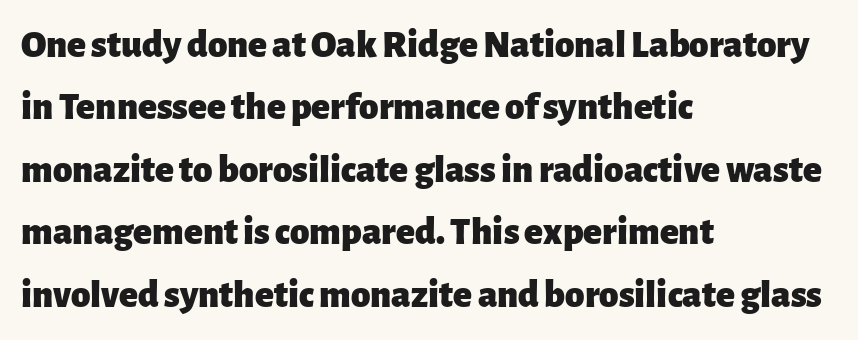
The image shows 39 px heavy sans-serif type, upright; set left-aligned, normal line spacing (1.6x), normal letter spacing, not underlined; low stroke contrast and a medium x-height.
